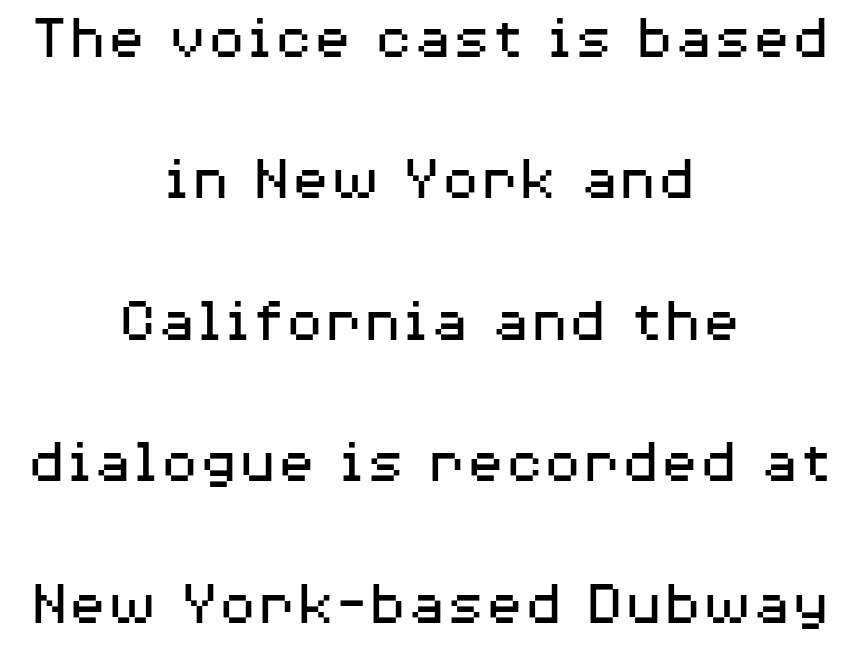
Q: Is the text bold? A: No.
Q: Is the text italic (slanted)? A: No, it is upright.
Q: Is the typeface a serif or a sans-serif typeface? A: Sans-serif.
Q: Is the text underlined? A: No.
Q: How is the paragraph aligned? A: Centered.
Q: Is the spacing between letters normal or unusually wide? A: Normal.
Q: Is the spacing between lines tight, normal or loose? A: Loose.
Q: Width (condensed, normal, or wide)? A: Wide.
Q: Stroke contrast? A: Medium.
Q: x-height? A: Medium.
Q: Monospaced? A: No.
